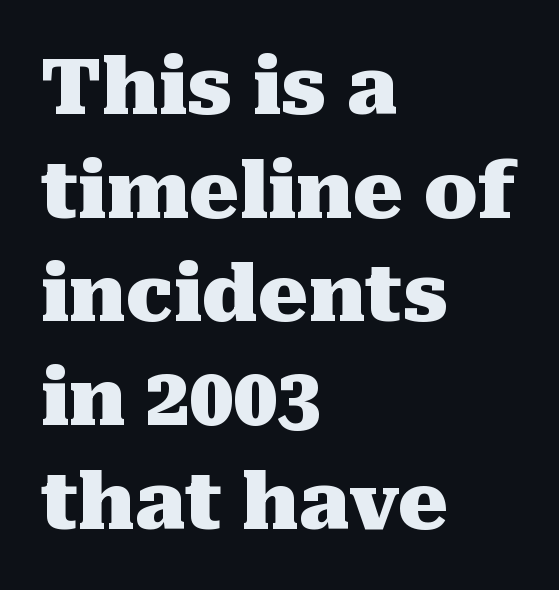
In terms of leading, this rendering sits right in the middle. Stroke terminals: seriffed. These lines are rendered in a variable-pitch font. Honestly, there is no underline to notice here at all. The typesetter chose a ragged-right arrangement here. Strong, thick strokes mark this as bold type.
